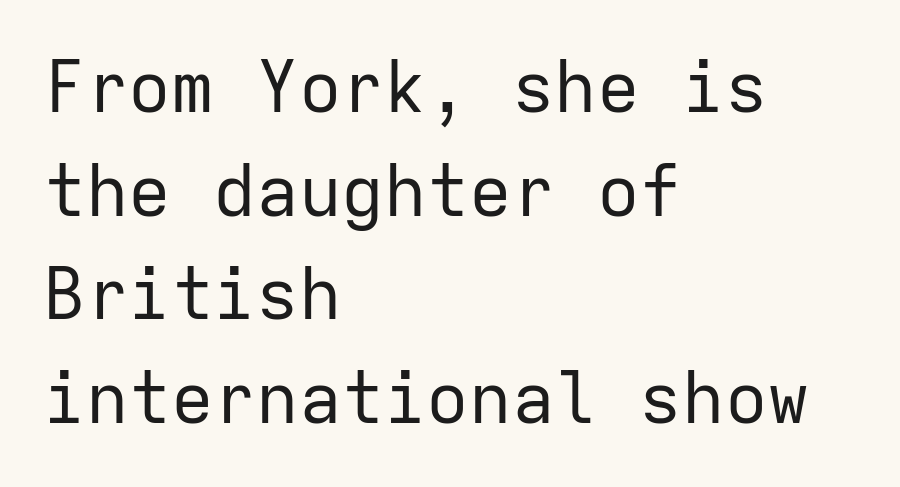
The image shows 71 px regular-weight sans-serif type, upright, monospaced; set left-aligned, normal line spacing (1.46x), normal letter spacing, not underlined; low stroke contrast and a medium x-height.
